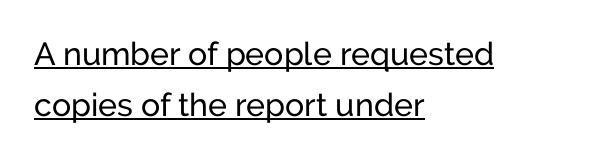
The image shows 32 px regular-weight sans-serif type, upright; set left-aligned, normal line spacing (1.59x), normal letter spacing, underlined; low stroke contrast and a medium x-height.
